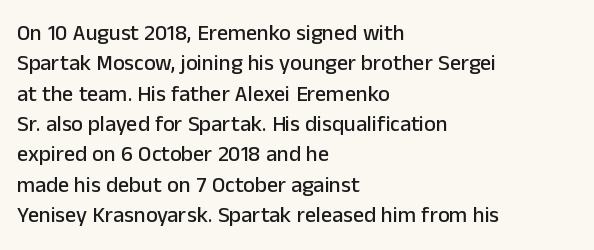
Descenders are the only things crossing below the line. The paragraph has a hard left edge and a soft right edge. Nothing unusual about the tracking: characters are spaced as the font intends. Vertically, the passage feels balanced, rows spaced as you'd expect. If you drew a line through each stem, it would be perfectly vertical.
